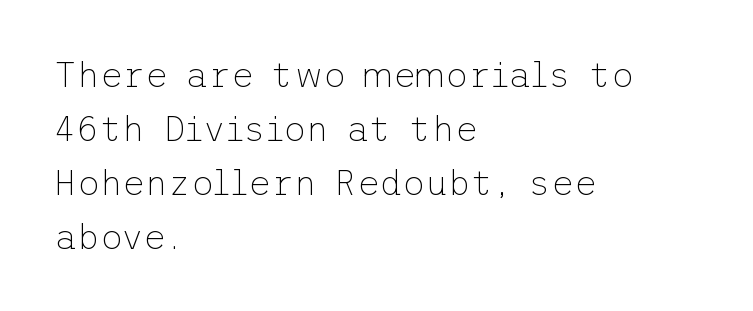
Q: Is the text bold? A: No.
Q: Is the text italic (slanted)? A: No, it is upright.
Q: Is the typeface a serif or a sans-serif typeface? A: Sans-serif.
Q: Is the text underlined? A: No.
Q: How is the paragraph aligned? A: Left-aligned.
Q: Is the spacing between letters normal or unusually wide? A: Normal.
Q: Is the spacing between lines tight, normal or loose? A: Normal.
Q: Width (condensed, normal, or wide)? A: Normal.
Q: Stroke contrast? A: Low.
Q: x-height? A: Medium.
